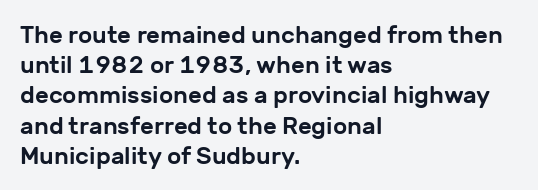
Leading: standard. Ascenders rise straight up at ninety degrees. The text block is weighted toward the left margin, trailing off unevenly rightward. Default kerning and tracking; the words read as compact shapes. Underlining? Definitely not there.
